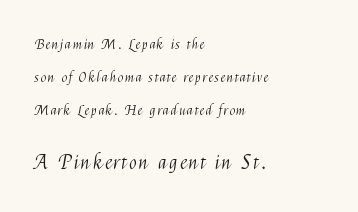
Q: Is the text bold? A: No.
Q: Is the text italic (slanted)? A: Yes.
Q: Is the text underlined? A: No.
Q: How is the paragraph aligned? A: Left-aligned.
Q: Is the spacing between lines tight, normal or loose? A: Loose.
Q: Which block of text is set in a larger size, the first (top) or the second (bottom)? A: The second (bottom) one.
